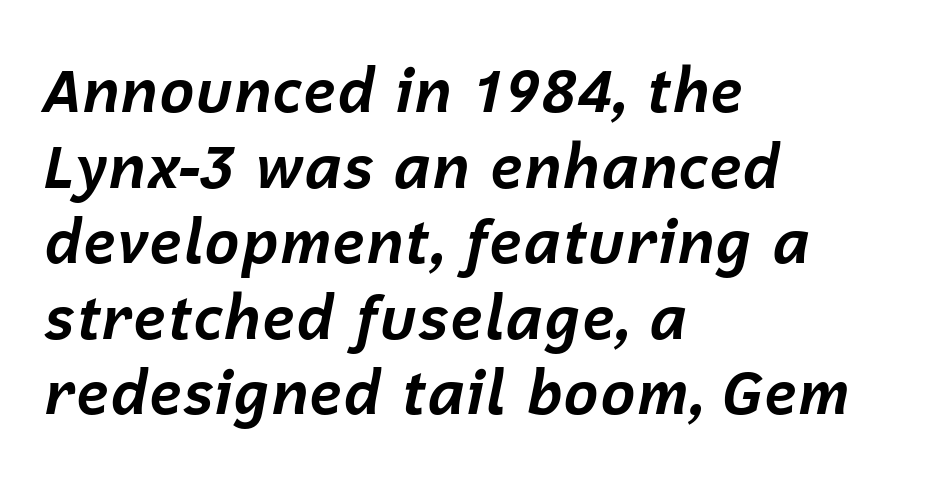
The image shows 60 px bold type, italic (leaning right); set left-aligned, normal line spacing (1.26x), normal letter spacing, not underlined; low stroke contrast and a medium x-height.
